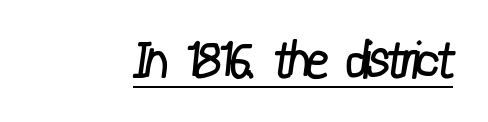
Q: Is the text bold? A: No.
Q: Is the typeface a serif or a sans-serif typeface? A: Sans-serif.
Q: Is the text underlined? A: Yes.
Q: Is the spacing between letters normal or unusually wide? A: Normal.
Q: Width (condensed, normal, or wide)? A: Condensed.
Q: Stroke contrast? A: Low.
Q: x-height? A: Medium.
Q: Monospaced? A: No.
